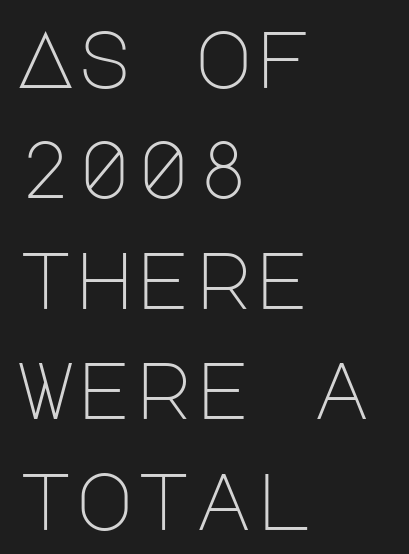
Q: Is the text bold? A: No.
Q: Is the text italic (slanted)? A: No, it is upright.
Q: Is the typeface a serif or a sans-serif typeface? A: Sans-serif.
Q: Is the text underlined? A: No.
Q: How is the paragraph aligned? A: Left-aligned.
Q: Is the spacing between letters normal or unusually wide? A: Normal.
Q: Is the spacing between lines tight, normal or loose? A: Normal.
Q: Width (condensed, normal, or wide)? A: Normal.
Q: Stroke contrast? A: Low.
Q: x-height? A: Large.
